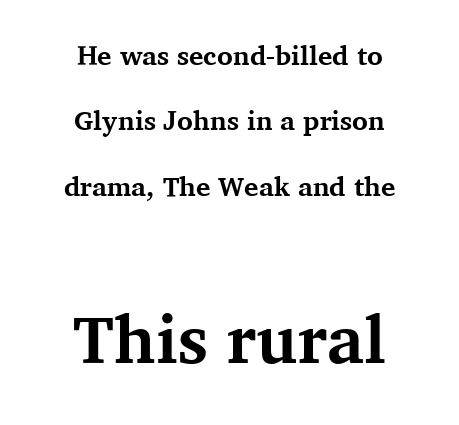
Q: Is the text bold? A: Yes.
Q: Is the text italic (slanted)? A: No, it is upright.
Q: Is the typeface a serif or a sans-serif typeface? A: Serif.
Q: Is the text underlined? A: No.
Q: How is the paragraph aligned? A: Centered.
Q: Is the spacing between letters normal or unusually wide? A: Normal.
Q: Is the spacing between lines tight, normal or loose? A: Loose.
Q: Which block of text is set in a larger size, the first (top) or the second (bottom)? A: The second (bottom) one.
Q: Width (condensed, normal, or wide)? A: Normal.
Q: Stroke contrast? A: Medium.
Q: x-height? A: Medium.
Q: Monospaced? A: No.
